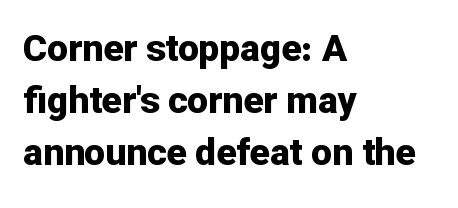
The image shows 37 px bold sans-serif type, upright; set left-aligned, normal line spacing (1.4x), normal letter spacing, not underlined; low stroke contrast and a medium x-height.
